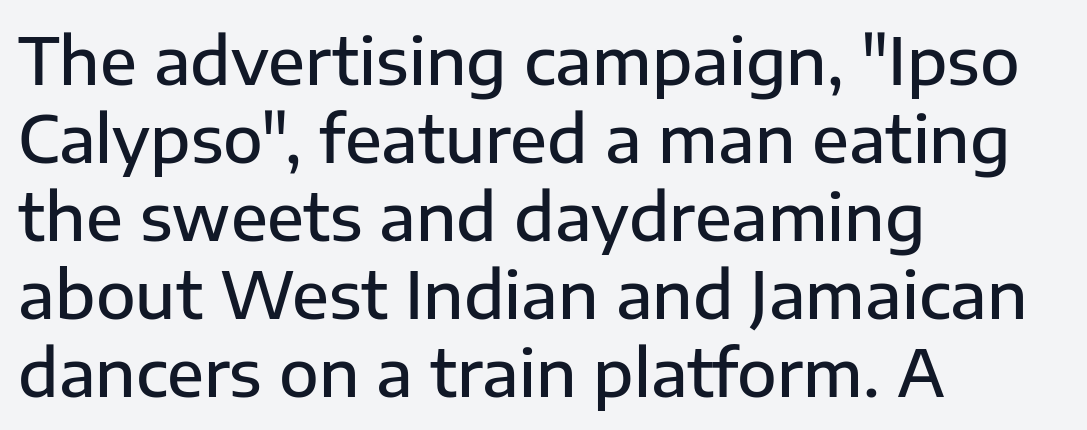
Q: Is the text bold? A: Semi-bold.
Q: Is the text italic (slanted)? A: No, it is upright.
Q: Is the typeface a serif or a sans-serif typeface? A: Sans-serif.
Q: Is the text underlined? A: No.
Q: How is the paragraph aligned? A: Left-aligned.
Q: Is the spacing between letters normal or unusually wide? A: Normal.
Q: Width (condensed, normal, or wide)? A: Normal.
Q: Stroke contrast? A: Low.
Q: x-height? A: Medium.
Q: Monospaced? A: No.
